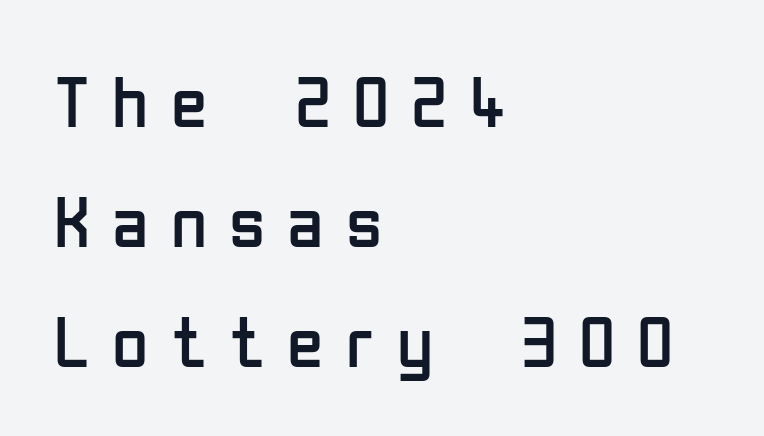
Bare-footed words on every line. Notice how descenders clear the ascenders below comfortably — that's standard leading. When letters stand straight like this, we call the style roman or upright. The face used here is proportionally spaced, like ordinary book or web type.
